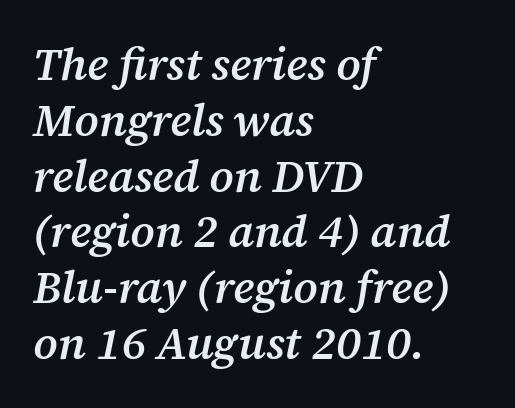
Q: Is the text bold? A: Semi-bold.
Q: Is the text italic (slanted)? A: Yes, it leans right by about 12 degrees.
Q: Is the typeface a serif or a sans-serif typeface? A: Serif.
Q: Is the text underlined? A: No.
Q: How is the paragraph aligned? A: Left-aligned.
Q: Is the spacing between letters normal or unusually wide? A: Normal.
Q: Width (condensed, normal, or wide)? A: Normal.
Q: Stroke contrast? A: Medium.
Q: x-height? A: Medium.
Q: Monospaced? A: No.
